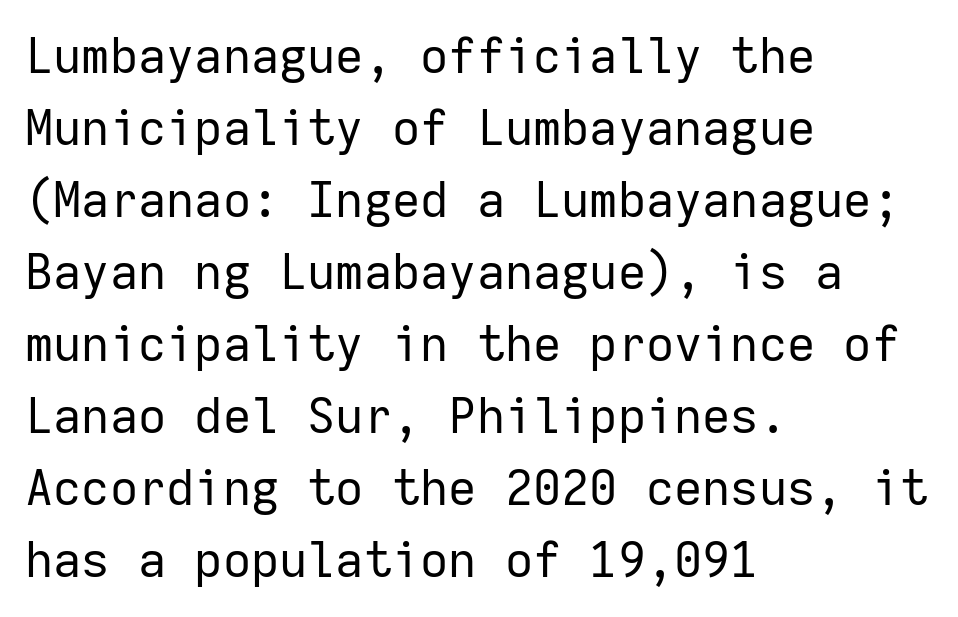
{"serif": "no", "italic": "no", "bold": "no", "weight": "regular", "width": "normal", "stroke_contrast": "low", "x_height": "medium", "monospaced": "yes", "underline": "no", "align": "left", "line_spacing": "normal", "line_spacing_ratio": 1.47, "letter_spacing": "normal", "letter_spacing_em": 0.0, "glyph_px": 49}
